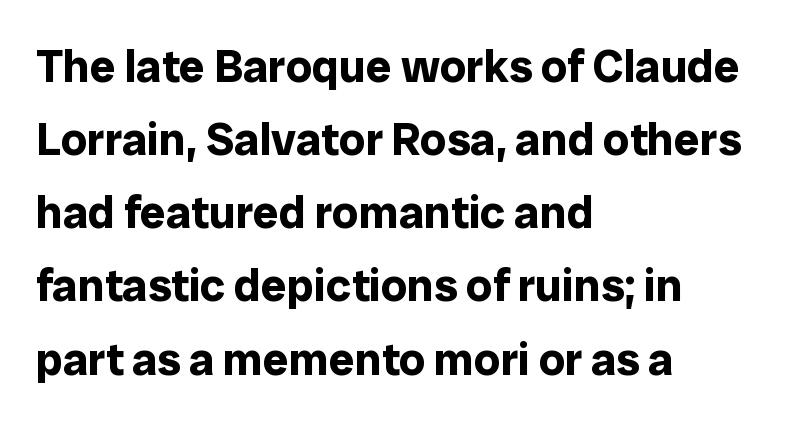
Bare-footed words on every line. The letters sit at their default tracking, neither squeezed nor spread. Typographically, this falls in the sans-serif category. The passage shown stacks its lines at a standard gap. The rendering uses natural spacing where letterforms have individual widths.
